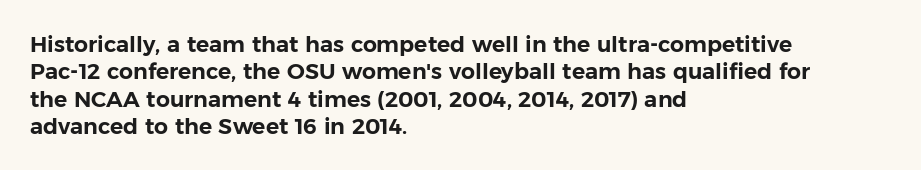
The lines are quadded left. Bare-footed words on every line. Notice how the stems are strictly vertical — no italics here. The gaps between neighbouring characters are ordinary and unremarkable.
